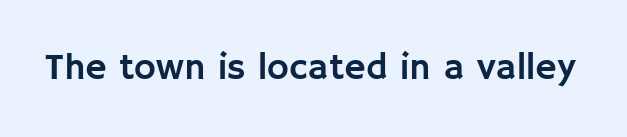
{"serif": "no", "italic": "no", "width": "normal", "stroke_contrast": "low", "x_height": "large", "monospaced": "no", "underline": "no", "letter_spacing": "normal", "letter_spacing_em": 0.0, "glyph_px": 37}
